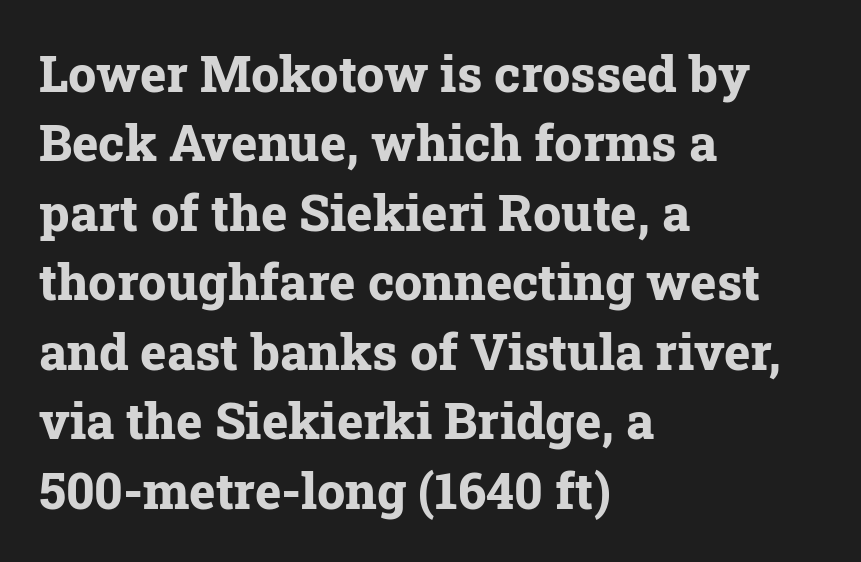
The image shows 50 px bold serif type, upright; set left-aligned, normal line spacing (1.39x), normal letter spacing, not underlined; low stroke contrast and a medium x-height.
